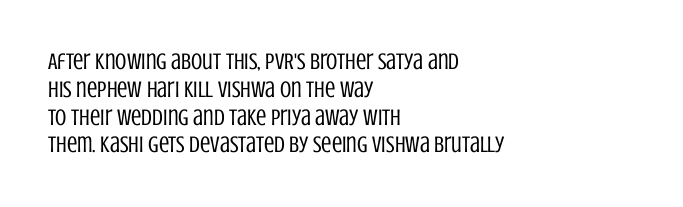
Q: Is the text bold? A: No.
Q: Is the text italic (slanted)? A: No, it is upright.
Q: Is the text underlined? A: No.
Q: How is the paragraph aligned? A: Left-aligned.
Q: Is the spacing between letters normal or unusually wide? A: Normal.
